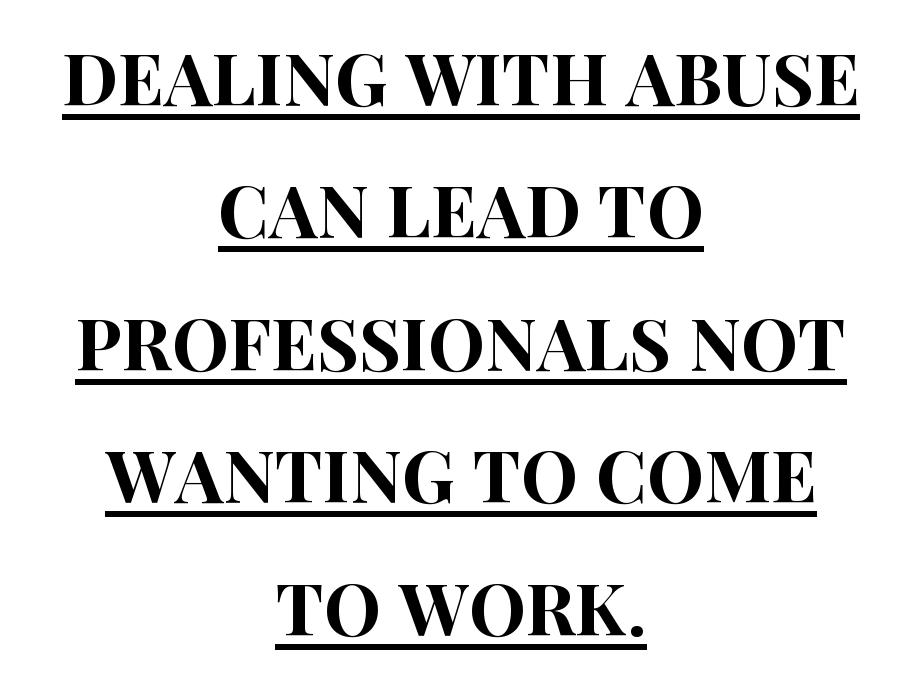
The image shows 72 px condensed sans-serif type, upright; set centered, line spacing 1.84x, normal letter spacing, underlined; high stroke contrast and a large x-height.
